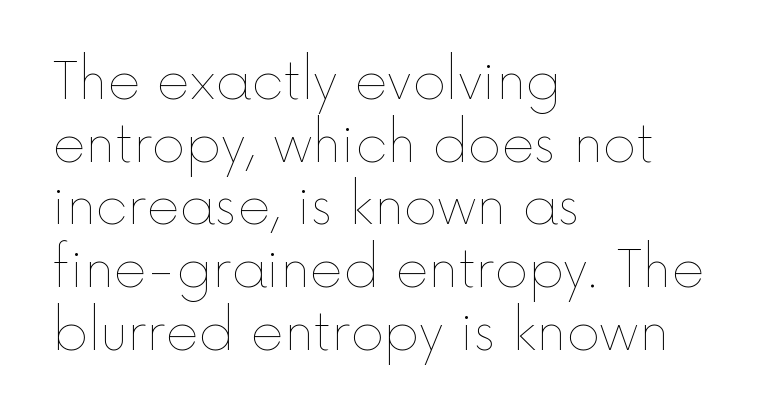
Proportional: the letters do not fall into vertical columns. It's the straight-up-and-down kind of type. The compositor pushed each line to the left boundary. Summary of weight: not heavy and not bold. Plain, unruled lines of type.
